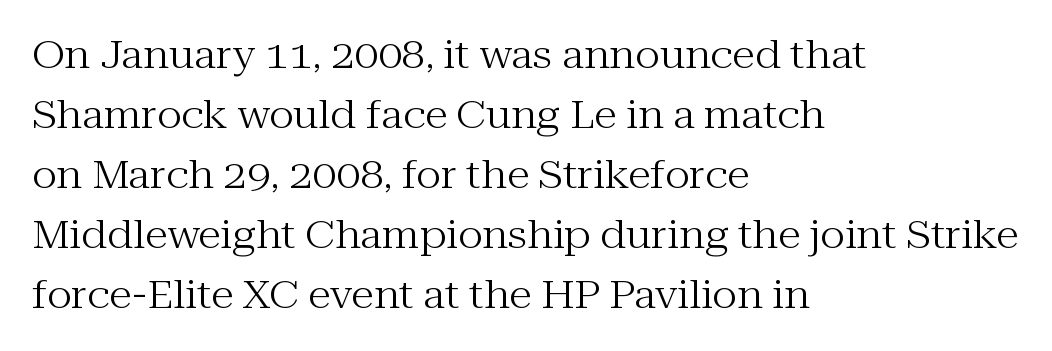
Only glyphs here, with clear space below each row. No italicization has been applied; the sample stays upright. A serif font was chosen for this passage. Each letter keeps its own natural width here, so spacing adapts to shape. A typesetter would call this leading conventional body-copy spacing.
